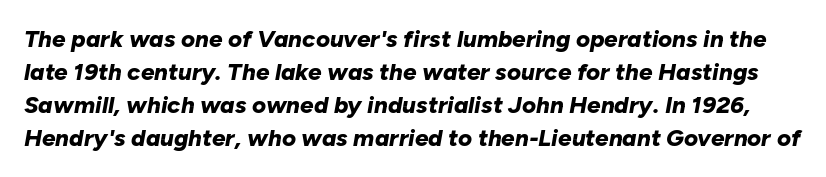
{"italic": "yes", "lean": "right", "slant_degrees": 10, "bold": "yes", "underline": "no", "line_spacing": "normal", "line_spacing_ratio": 1.38, "letter_spacing": "normal", "letter_spacing_em": 0.0, "glyph_px": 24}
